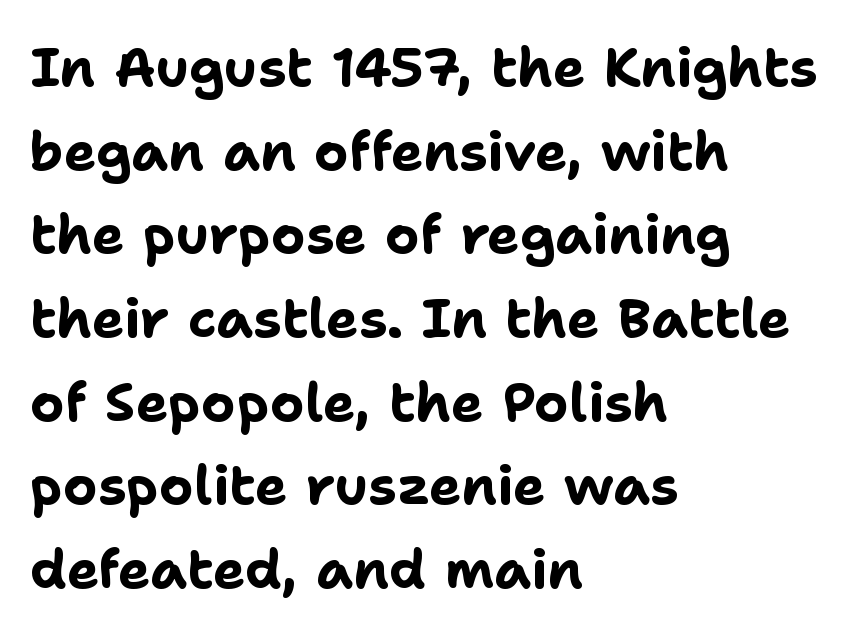
Q: Is the text bold? A: Yes.
Q: Is the text italic (slanted)? A: No, it is upright.
Q: Is the typeface a serif or a sans-serif typeface? A: Sans-serif.
Q: Is the text underlined? A: No.
Q: How is the paragraph aligned? A: Left-aligned.
Q: Is the spacing between letters normal or unusually wide? A: Normal.
Q: Is the spacing between lines tight, normal or loose? A: Normal.
Q: Width (condensed, normal, or wide)? A: Normal.
Q: Stroke contrast? A: Low.
Q: x-height? A: Medium.
Q: Monospaced? A: No.
